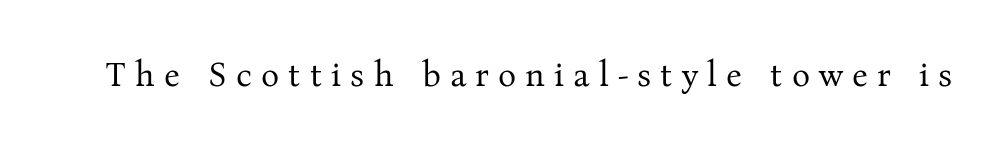
In terms of letterspacing, this is a distinctly airy, spread setting. Rule under the text: the space is simply empty. The rendering shows small feet on the letterforms — a serif design. The face used here is proportionally spaced, like ordinary book or web type. Is there any slant? The stems are plumb.
